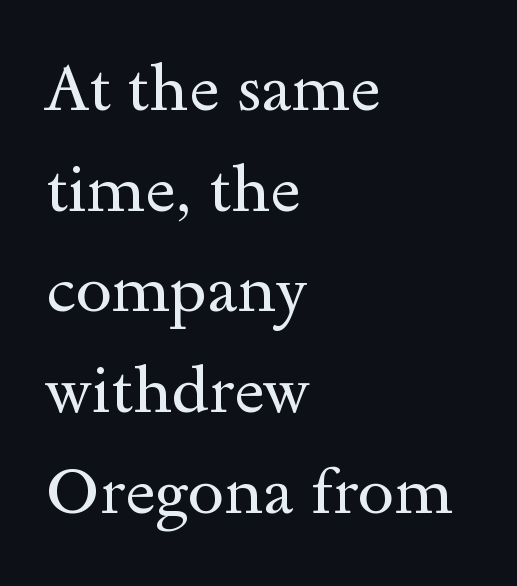
Q: Is the text bold? A: No.
Q: Is the text italic (slanted)? A: No, it is upright.
Q: Is the typeface a serif or a sans-serif typeface? A: Serif.
Q: Is the text underlined? A: No.
Q: How is the paragraph aligned? A: Left-aligned.
Q: Is the spacing between letters normal or unusually wide? A: Normal.
Q: Is the spacing between lines tight, normal or loose? A: Normal.
Q: Width (condensed, normal, or wide)? A: Wide.
Q: x-height? A: Small.
Q: Monospaced? A: No.
